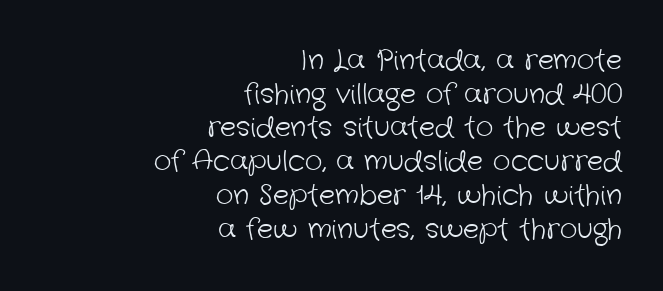
{"bold": "no", "underline": "no", "align": "right", "line_spacing": "normal", "line_spacing_ratio": 1.25, "letter_spacing": "normal", "letter_spacing_em": 0.0, "glyph_px": 27}
